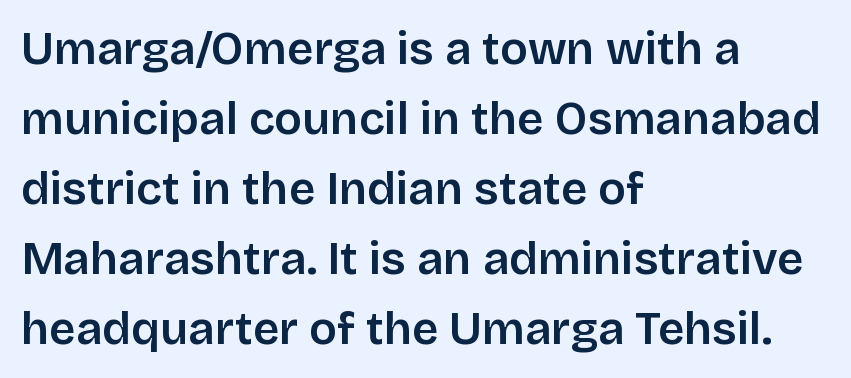
Q: Is the text bold? A: Semi-bold.
Q: Is the text italic (slanted)? A: No, it is upright.
Q: Is the typeface a serif or a sans-serif typeface? A: Sans-serif.
Q: Is the text underlined? A: No.
Q: How is the paragraph aligned? A: Left-aligned.
Q: Is the spacing between letters normal or unusually wide? A: Normal.
Q: Is the spacing between lines tight, normal or loose? A: Normal.
Q: Width (condensed, normal, or wide)? A: Normal.
Q: Stroke contrast? A: Low.
Q: x-height? A: Large.
Q: Monospaced? A: No.
